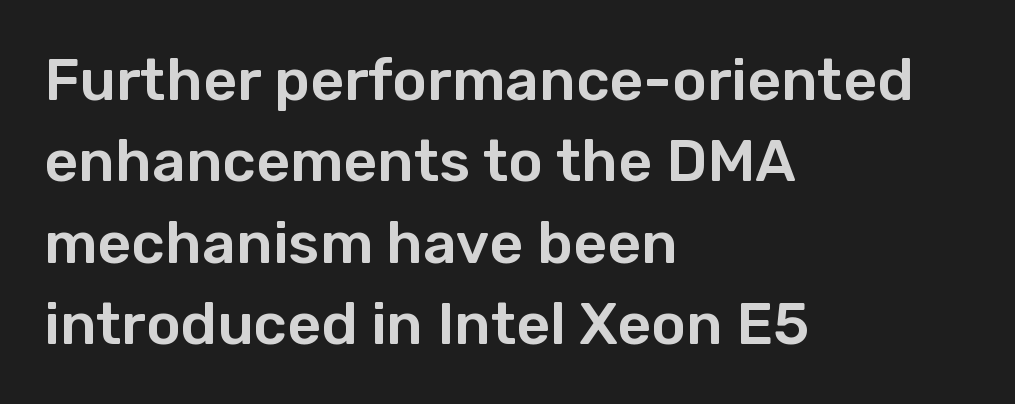
{"serif": "no", "italic": "no", "width": "normal", "stroke_contrast": "low", "x_height": "medium", "monospaced": "no", "underline": "no", "align": "left", "line_spacing": "normal", "line_spacing_ratio": 1.38, "letter_spacing": "normal", "letter_spacing_em": 0.0, "glyph_px": 59}
